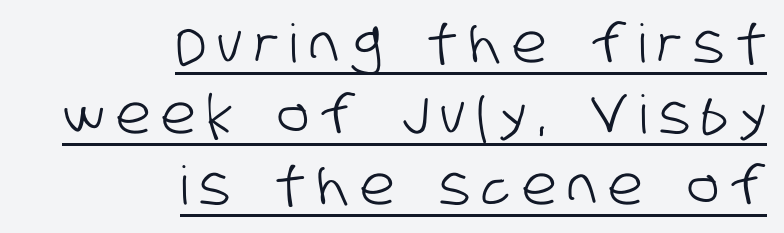
Q: Is the typeface a serif or a sans-serif typeface? A: Sans-serif.
Q: Is the text underlined? A: Yes.
Q: How is the paragraph aligned? A: Right-aligned.
Q: Is the spacing between letters normal or unusually wide? A: Unusually wide.
Q: Is the spacing between lines tight, normal or loose? A: Normal.
Q: Width (condensed, normal, or wide)? A: Condensed.
Q: Stroke contrast? A: Low.
Q: x-height? A: Large.
Q: Monospaced? A: No.
